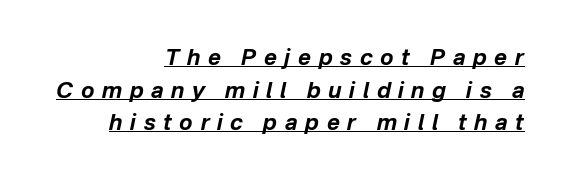
Q: Is the text bold? A: Yes.
Q: Is the text italic (slanted)? A: Yes, it leans right by about 12 degrees.
Q: Is the text underlined? A: Yes.
Q: How is the paragraph aligned? A: Right-aligned.
Q: Is the spacing between letters normal or unusually wide? A: Unusually wide.
Q: Is the spacing between lines tight, normal or loose? A: Normal.
